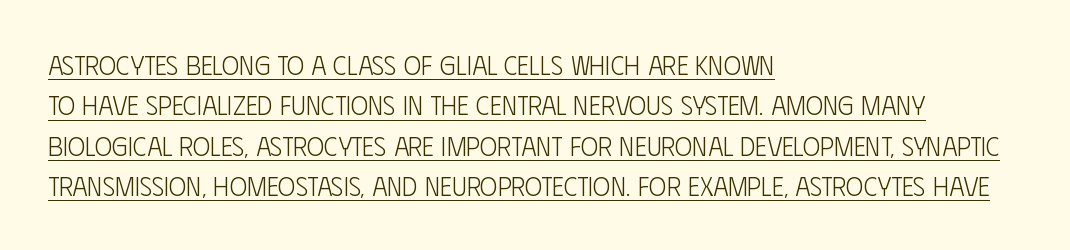
{"italic": "no", "bold": "no", "underline": "yes", "align": "left", "line_spacing": "normal", "line_spacing_ratio": 1.55, "letter_spacing": "normal", "letter_spacing_em": 0.0, "glyph_px": 26}
